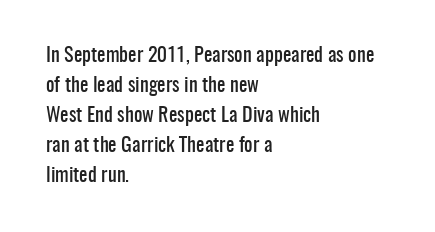
{"italic": "no", "underline": "no", "align": "left", "line_spacing": "normal", "line_spacing_ratio": 1.5, "letter_spacing": "normal", "letter_spacing_em": 0.0, "glyph_px": 20}
